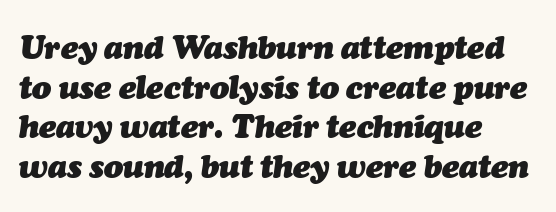
Q: Is the text bold? A: Yes.
Q: Is the text italic (slanted)? A: Yes, it leans right by about 7 degrees.
Q: Is the text underlined? A: No.
Q: How is the paragraph aligned? A: Left-aligned.
Q: Is the spacing between letters normal or unusually wide? A: Normal.
Q: Width (condensed, normal, or wide)? A: Normal.
Q: Stroke contrast? A: Medium.
Q: x-height? A: Medium.
Q: Monospaced? A: No.
